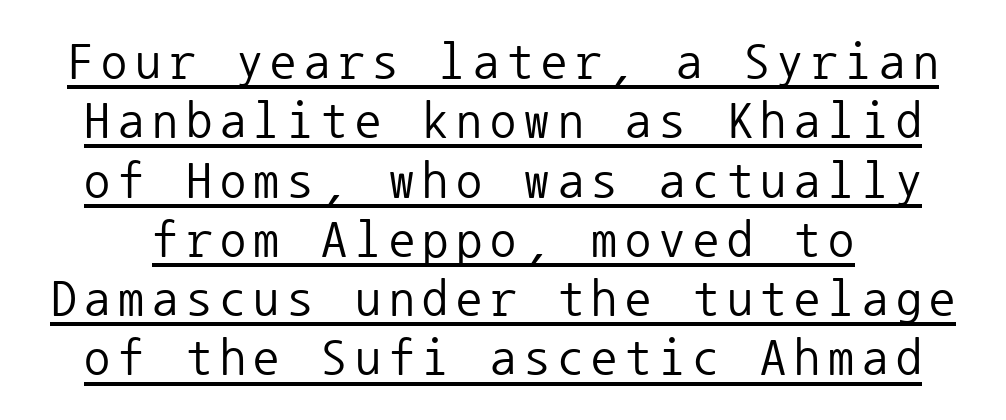
The image shows 52 px regular-weight sans-serif type, upright, monospaced; set tight line spacing (1.14x), underlined; low stroke contrast and a medium x-height.
